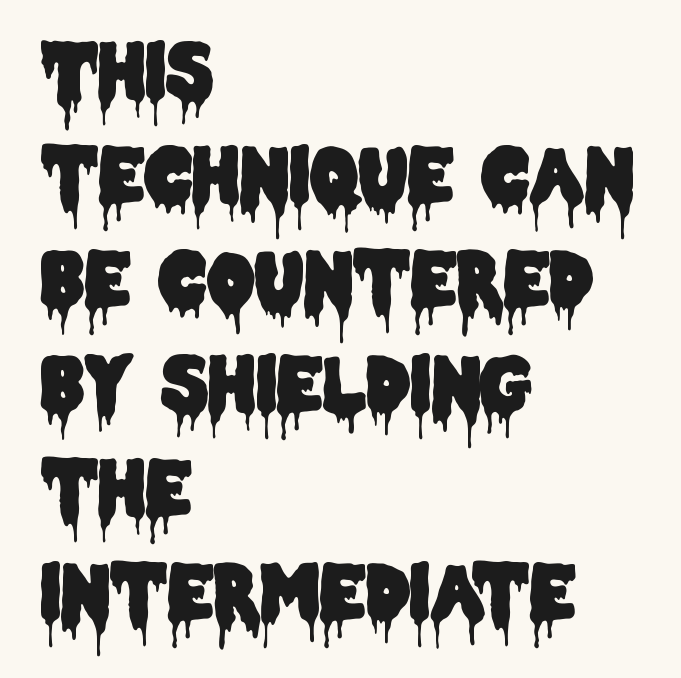
Classification — sans serif. Unlike italic type, these characters show no tilt at all. Reading down the column, the eye jumps a familiar distance to each next line. The passage is arranged the way most books set body copy — flush left. The rendering keeps characters at their native spacing. Here the designer chose a conventional face with non-uniform glyph widths.
